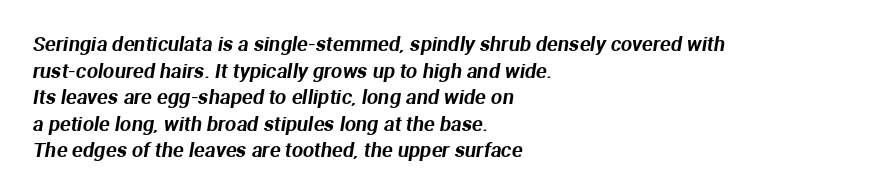
{"underline": "no", "align": "left", "line_spacing": "normal", "line_spacing_ratio": 1.33, "letter_spacing": "normal", "letter_spacing_em": 0.0, "glyph_px": 20}
